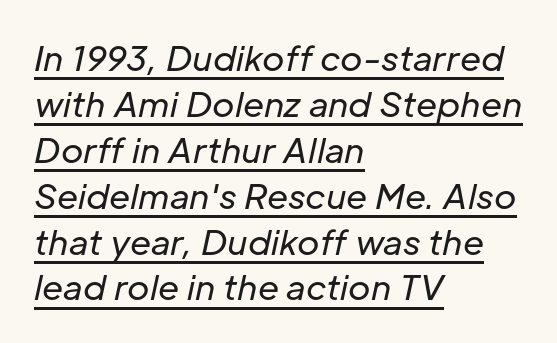
{"italic": "yes", "lean": "right", "slant_degrees": 12, "bold": "no", "weight": "regular", "width": "normal", "stroke_contrast": "low", "x_height": "medium", "monospaced": "no", "underline": "yes", "align": "left", "line_spacing": "normal", "line_spacing_ratio": 1.35, "letter_spacing": "normal", "letter_spacing_em": 0.0, "glyph_px": 34}
